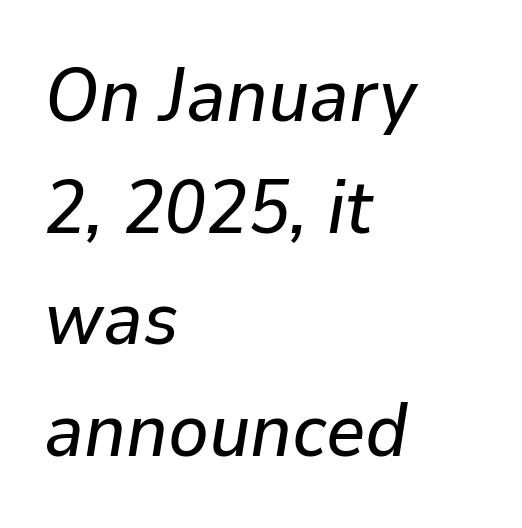
Q: Is the text italic (slanted)? A: Yes, it leans right by about 9 degrees.
Q: Is the text underlined? A: No.
Q: How is the paragraph aligned? A: Left-aligned.
Q: Is the spacing between letters normal or unusually wide? A: Normal.
Q: Is the spacing between lines tight, normal or loose? A: Normal.
Q: Width (condensed, normal, or wide)? A: Normal.
Q: Stroke contrast? A: Low.
Q: x-height? A: Medium.
Q: Monospaced? A: No.
